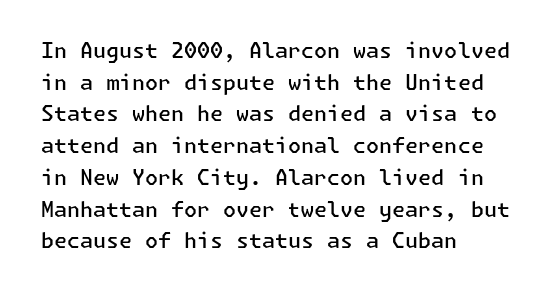
The image shows 21 px text type, upright; set left-aligned, normal line spacing (1.51x), normal letter spacing, not underlined.
